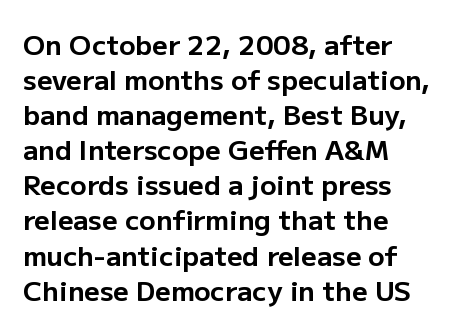
Q: Is the text bold? A: Yes.
Q: Is the text italic (slanted)? A: No, it is upright.
Q: Is the text underlined? A: No.
Q: How is the paragraph aligned? A: Left-aligned.
Q: Is the spacing between letters normal or unusually wide? A: Normal.
Q: Is the spacing between lines tight, normal or loose? A: Normal.
